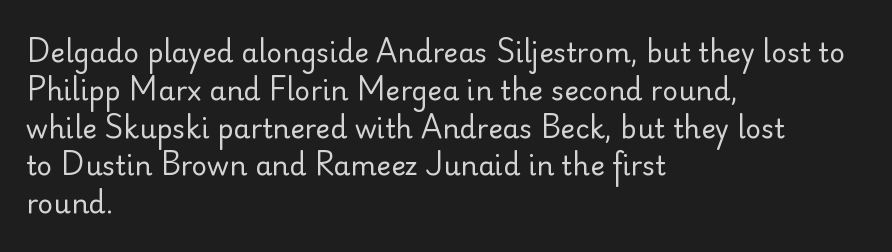
Q: Is the text bold? A: No.
Q: Is the text italic (slanted)? A: No, it is upright.
Q: Is the text underlined? A: No.
Q: How is the paragraph aligned? A: Left-aligned.
Q: Is the spacing between letters normal or unusually wide? A: Normal.
Q: Is the spacing between lines tight, normal or loose? A: Normal.
